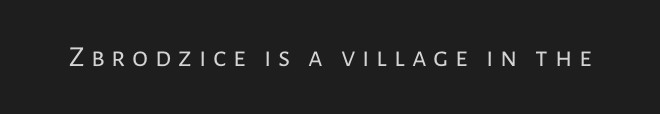
{"serif": "no", "italic": "no", "bold": "no", "weight": "regular", "width": "normal", "stroke_contrast": "low", "x_height": "medium", "monospaced": "no", "underline": "no", "letter_spacing": "wide", "letter_spacing_em": 0.23, "glyph_px": 29}
